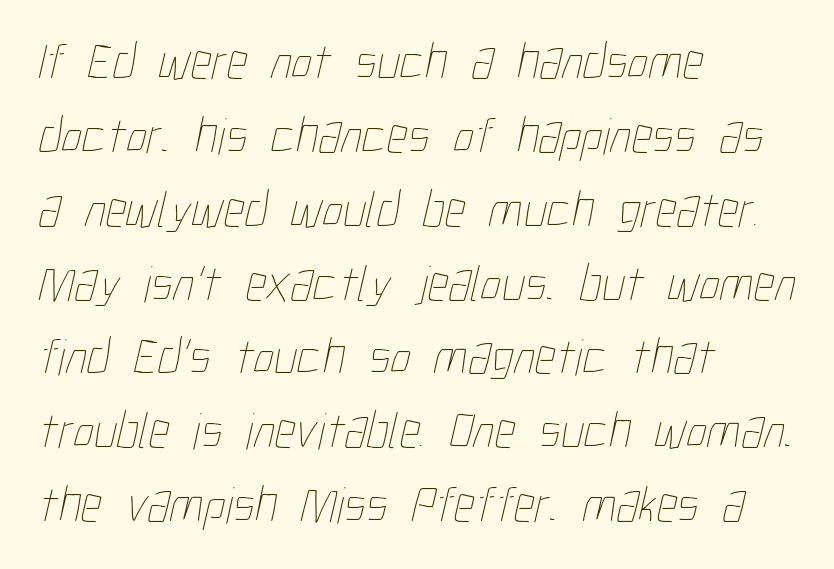
Leftover space on each line is placed entirely after the last word. Beneath every word, the page is bare. Looks like regular typesetting: each glyph gets only the width it needs. Here the glyphs are tracked normally, forming tight word shapes.
